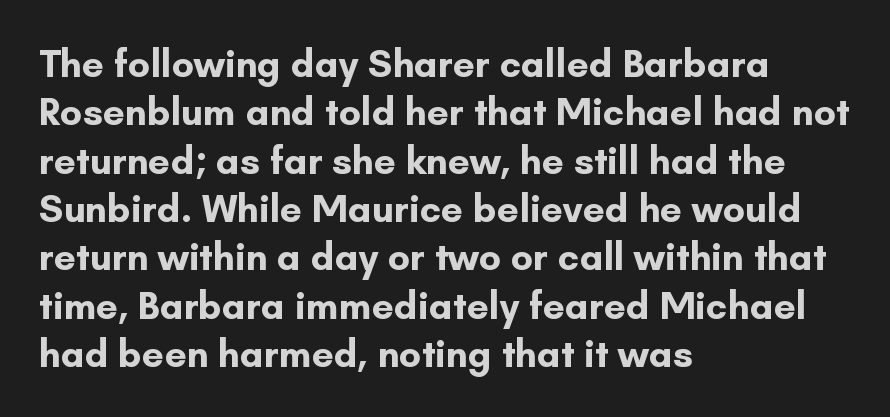
{"serif": "no", "italic": "no", "bold": "yes", "weight": "bold", "width": "normal", "stroke_contrast": "low", "x_height": "small", "monospaced": "no", "underline": "no", "align": "left", "line_spacing_ratio": 1.24, "letter_spacing": "normal", "letter_spacing_em": 0.0, "glyph_px": 39}
